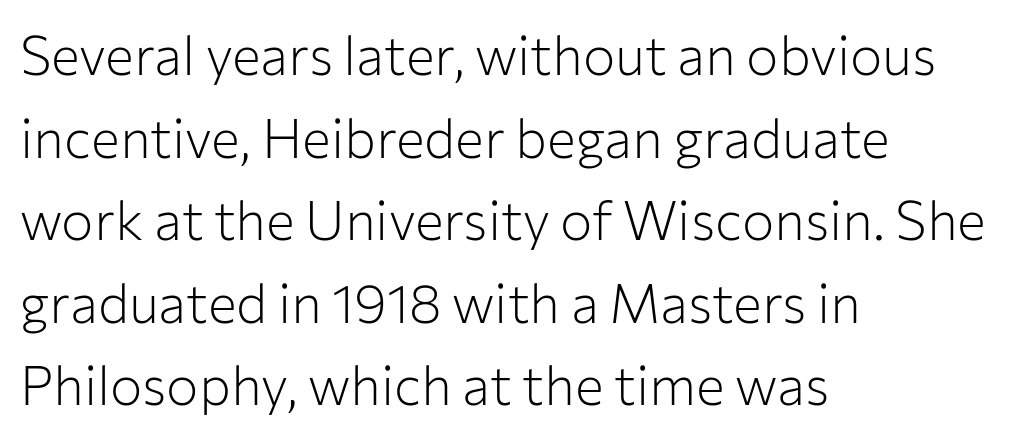
The image shows 54 px light sans-serif type, upright; set left-aligned, normal line spacing (1.53x), normal letter spacing, not underlined; low stroke contrast and a medium x-height.
